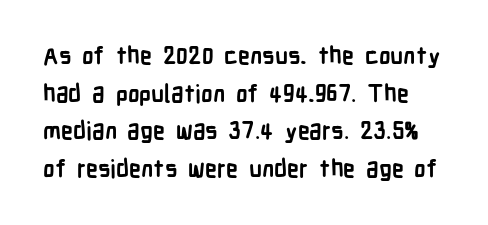
The image shows 24 px bold type, upright; set normal line spacing (1.57x), normal letter spacing, not underlined.
